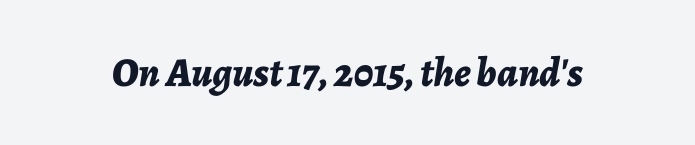
Q: Is the text bold? A: Yes.
Q: Is the text italic (slanted)? A: Yes, it leans right by about 7 degrees.
Q: Is the text underlined? A: No.
Q: Is the spacing between letters normal or unusually wide? A: Normal.
Q: Width (condensed, normal, or wide)? A: Normal.
Q: Stroke contrast? A: Low.
Q: x-height? A: Medium.
Q: Monospaced? A: No.
